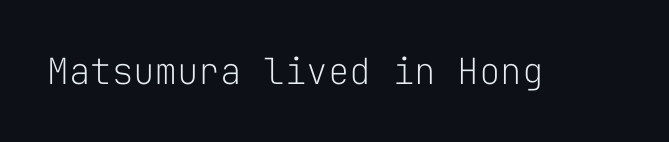
The image shows 36 px light sans-serif type, upright, monospaced; set normal letter spacing, not underlined; low stroke contrast and a medium x-height.
